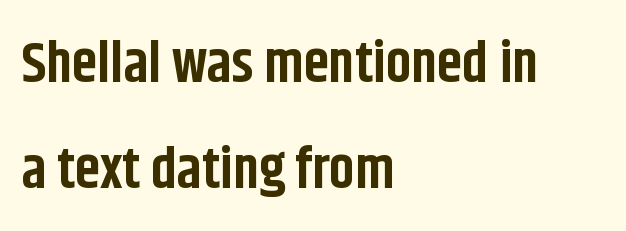
Q: Is the text bold? A: Yes.
Q: Is the text italic (slanted)? A: No, it is upright.
Q: Is the typeface a serif or a sans-serif typeface? A: Sans-serif.
Q: Is the text underlined? A: No.
Q: How is the paragraph aligned? A: Left-aligned.
Q: Is the spacing between letters normal or unusually wide? A: Normal.
Q: Width (condensed, normal, or wide)? A: Condensed.
Q: Stroke contrast? A: Low.
Q: x-height? A: Large.
Q: Monospaced? A: No.
